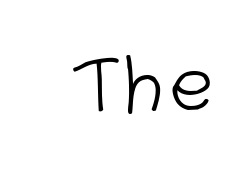
The image shows 73 px light sans-serif type; set not underlined; low stroke contrast and a medium x-height.
